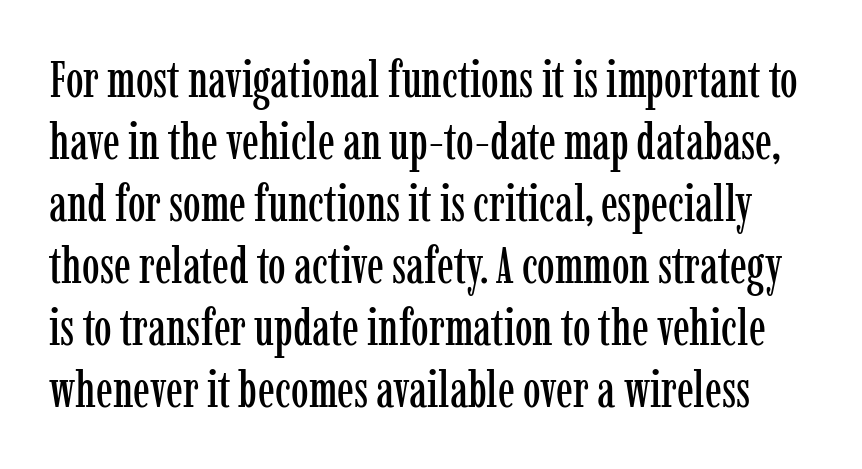
The image shows 50 px condensed serif type, upright; set line spacing 1.24x, normal letter spacing, not underlined; low stroke contrast and a medium x-height.
